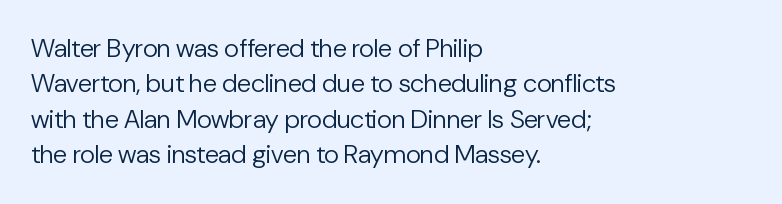
Q: Is the text bold? A: No.
Q: Is the text italic (slanted)? A: No, it is upright.
Q: Is the text underlined? A: No.
Q: How is the paragraph aligned? A: Left-aligned.
Q: Is the spacing between letters normal or unusually wide? A: Normal.
Q: Is the spacing between lines tight, normal or loose? A: Normal.
